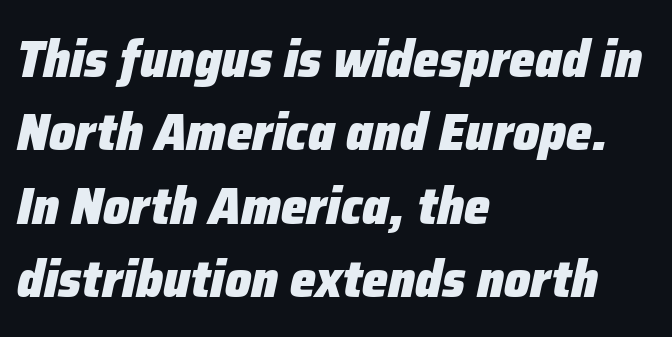
Chunky letters — that's bold for sure. Character widths vary here, with narrow letters taking less room than wide ones. Just letters on the line, the space beneath them empty. This sample is left-justified, so line endings fall wherever the words run out.
